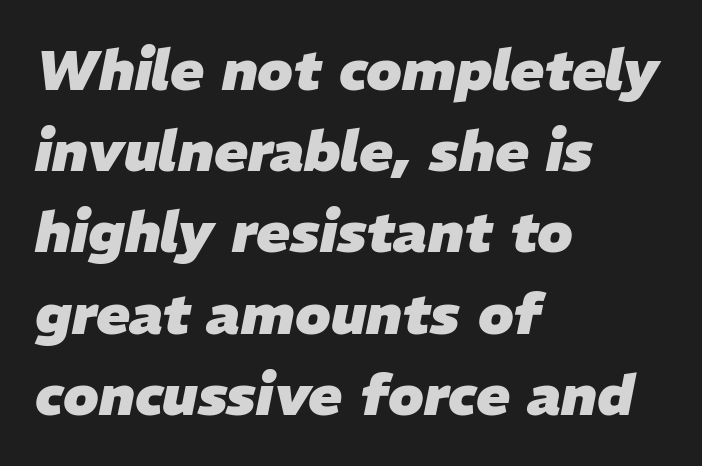
Students, note that the glyphs here touch the page at normal intervals. The rendering uses natural spacing where letterforms have individual widths. The vertical gap from one line to the next is medium. Heavy, bold letterforms.
